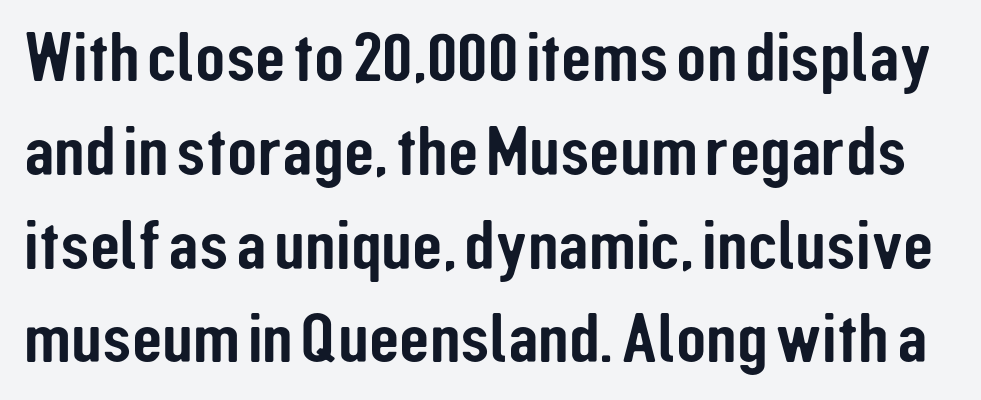
The image shows 70 px condensed sans-serif type, upright; set normal line spacing (1.34x), normal letter spacing, not underlined; low stroke contrast and a medium x-height.
